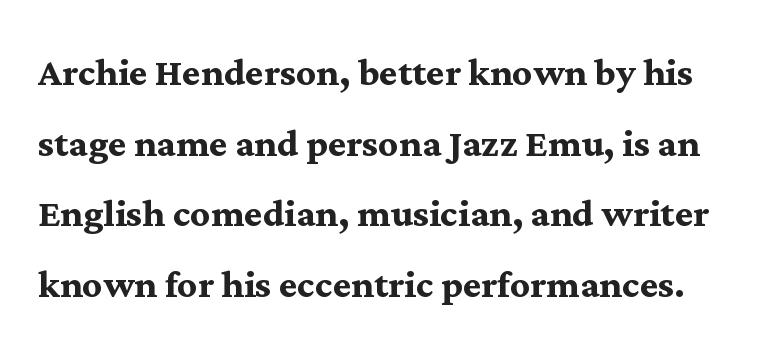
{"serif": "yes", "italic": "no", "bold": "yes", "weight": "semibold", "width": "normal", "stroke_contrast": "medium", "x_height": "medium", "monospaced": "no", "underline": "no", "line_spacing": "normal", "line_spacing_ratio": 1.44, "letter_spacing": "normal", "letter_spacing_em": 0.0, "glyph_px": 49}
